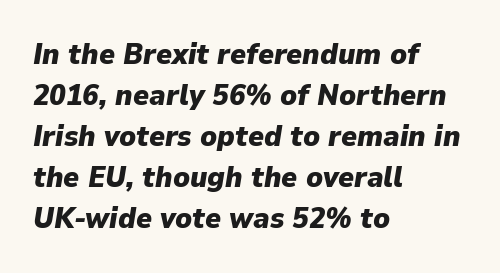
The image shows 30 px heavy type, italic (leaning right); set left-aligned, normal line spacing (1.37x), normal letter spacing, not underlined; low stroke contrast and a medium x-height.
